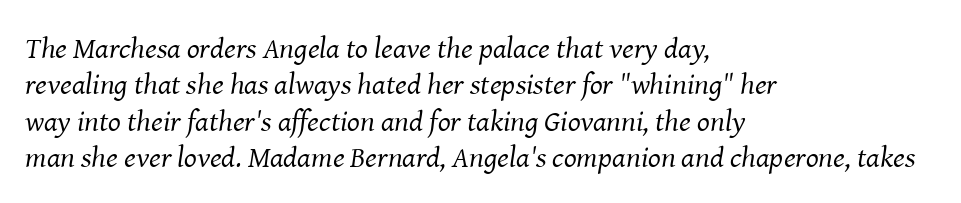
The text was rendered using a seriffed face with decorative stroke endings. The face used here has a pronounced slope to its letters. Each line starts at the same left margin while the right side varies. The line texture is even and compact thanks to regular tracking. Proportional: the letters do not fall into vertical columns.
